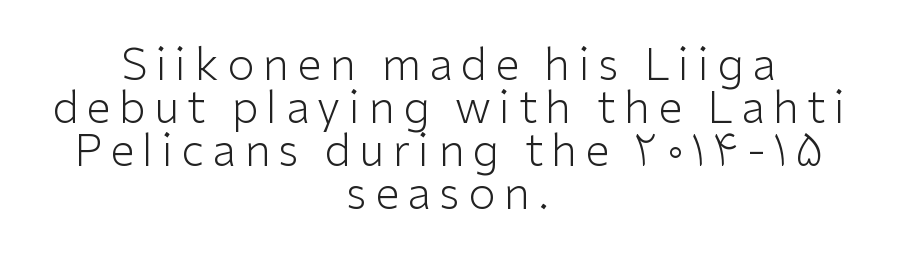
Q: Is the text bold? A: No.
Q: Is the text italic (slanted)? A: No, it is upright.
Q: Is the typeface a serif or a sans-serif typeface? A: Sans-serif.
Q: Is the text underlined? A: No.
Q: How is the paragraph aligned? A: Centered.
Q: Is the spacing between lines tight, normal or loose? A: Tight.
Q: Width (condensed, normal, or wide)? A: Normal.
Q: Stroke contrast? A: Low.
Q: x-height? A: Medium.
Q: Monospaced? A: No.
